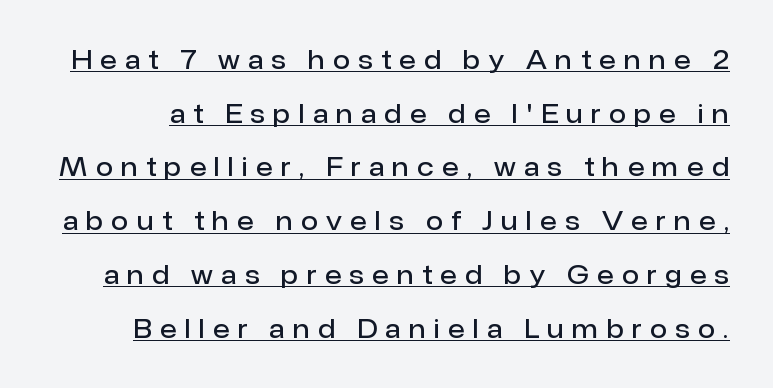
This sample uses expanded letter spacing, leaving extra air between glyphs. It's the straight-up-and-down kind of type. You can see a thin bar hugging the bottom of the glyphs. These words are printed semibold, heavier than regular yet not bold. Horizontal bands of white between lines are thick stripes.
